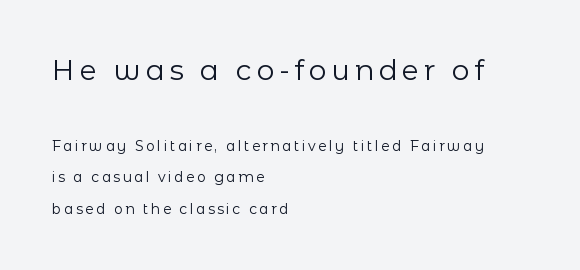
Q: Is the text bold? A: No.
Q: Is the text italic (slanted)? A: No, it is upright.
Q: Is the typeface a serif or a sans-serif typeface? A: Sans-serif.
Q: Is the text underlined? A: No.
Q: How is the paragraph aligned? A: Left-aligned.
Q: Is the spacing between lines tight, normal or loose? A: Loose.
Q: Which block of text is set in a larger size, the first (top) or the second (bottom)? A: The first (top) one.
Q: Width (condensed, normal, or wide)? A: Normal.
Q: Stroke contrast? A: Low.
Q: x-height? A: Medium.
Q: Monospaced? A: No.
